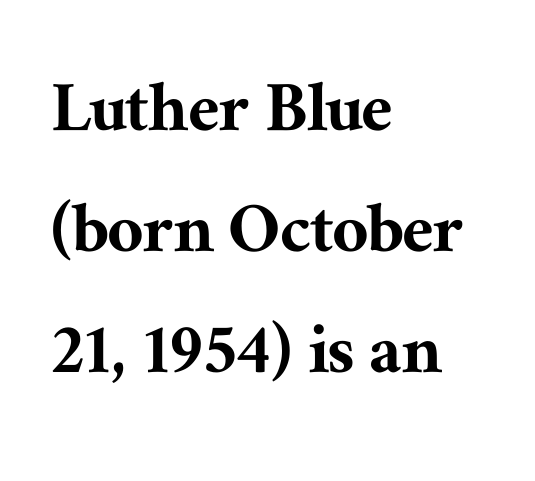
{"serif": "yes", "italic": "no", "width": "normal", "stroke_contrast": "medium", "x_height": "medium", "monospaced": "no", "underline": "no", "align": "left", "line_spacing": "normal", "line_spacing_ratio": 1.53, "letter_spacing": "normal", "letter_spacing_em": 0.0, "glyph_px": 79}
